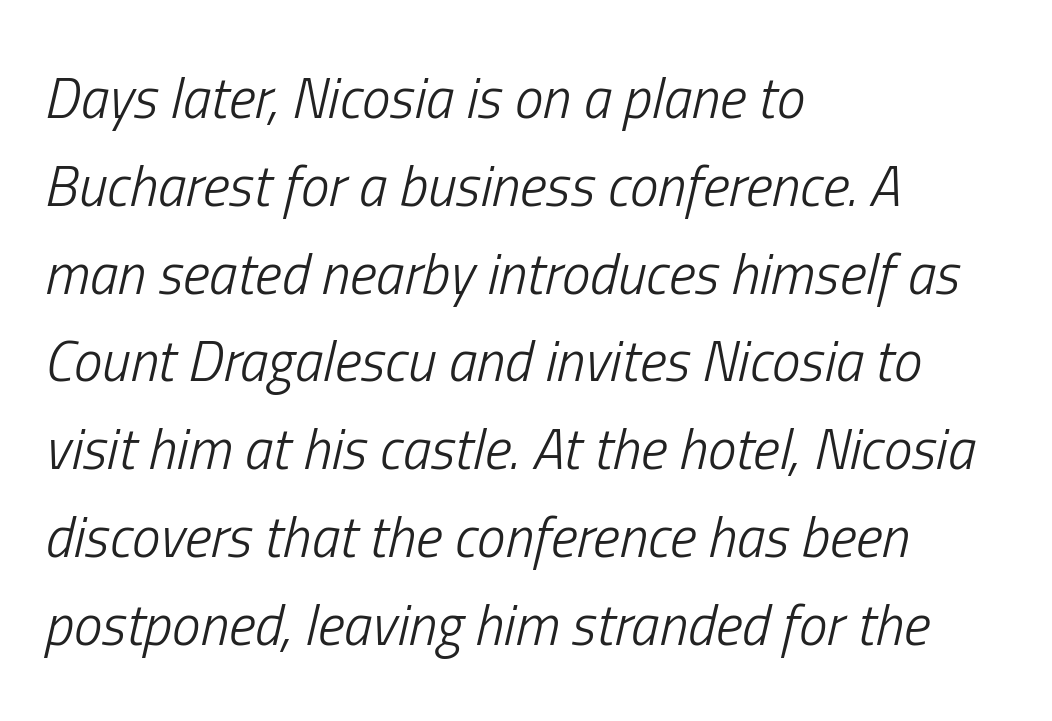
Q: Is the text bold? A: No.
Q: Is the text italic (slanted)? A: Yes, it leans right by about 13 degrees.
Q: Is the text underlined? A: No.
Q: How is the paragraph aligned? A: Left-aligned.
Q: Is the spacing between letters normal or unusually wide? A: Normal.
Q: Is the spacing between lines tight, normal or loose? A: Normal.
Q: Width (condensed, normal, or wide)? A: Condensed.
Q: Stroke contrast? A: Low.
Q: x-height? A: Medium.
Q: Monospaced? A: No.
